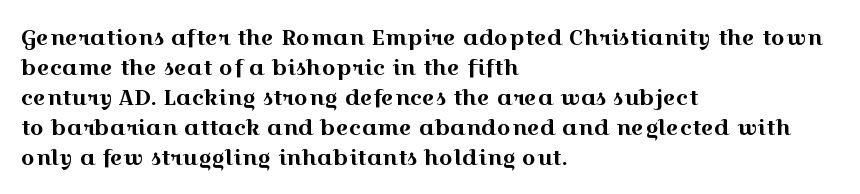
Decoration check: the copy has no underline. A roman cut, with each character standing at attention. The line-height multiplier appears to be the usual default. In CSS terms this would be text-align: left. Words appear dense and cohesive because spacing is normal.
